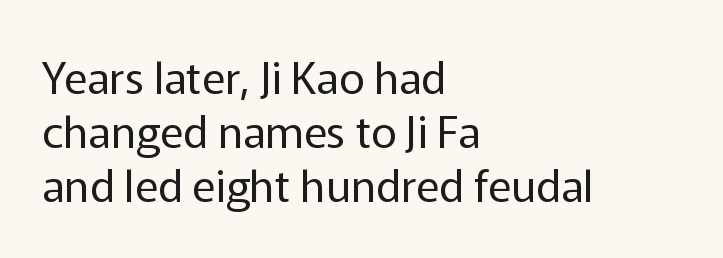
The image shows 44 px regular-weight sans-serif type, upright; set left-aligned, line spacing 1.23x, normal letter spacing, not underlined; low stroke contrast and a medium x-height.
